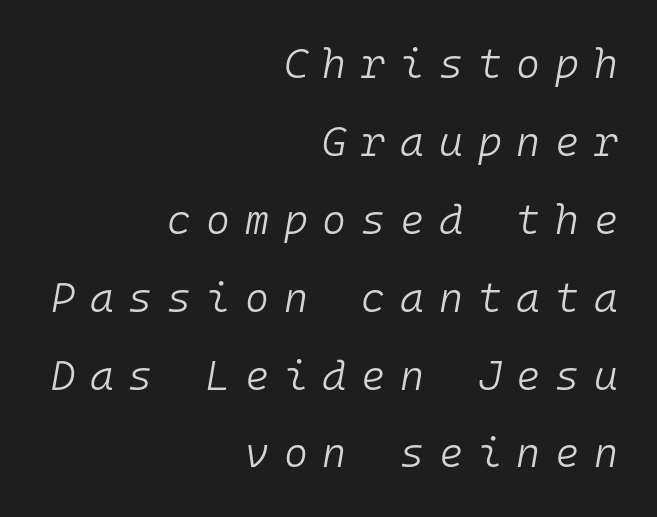
The horizontal fit of the characters is loose and conspicuously gappy. The passage shown stacks its lines with a broad gap. Any mark beneath the type? The region is blank. Fixed-width glyphs throughout — classic coding-font behaviour. Emphasis-style slanted type is in use.
